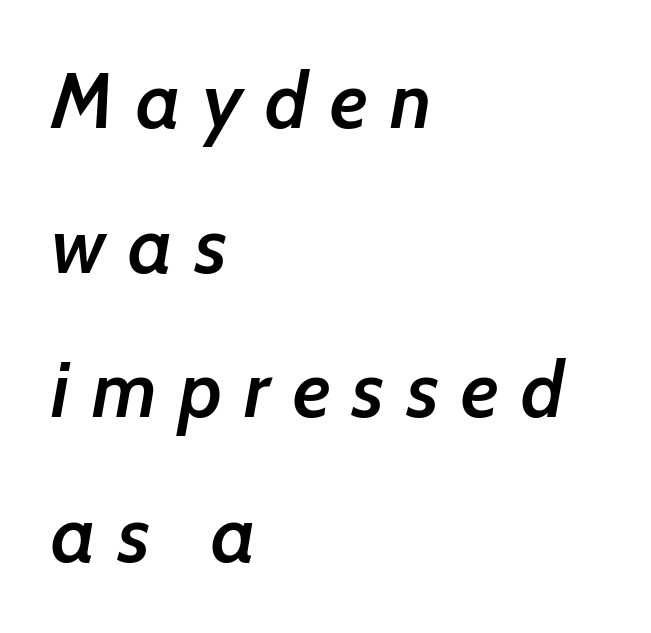
Q: Is the text bold? A: Semi-bold.
Q: Is the text italic (slanted)? A: Yes, it leans right by about 7 degrees.
Q: Is the text underlined? A: No.
Q: How is the paragraph aligned? A: Left-aligned.
Q: Is the spacing between letters normal or unusually wide? A: Unusually wide.
Q: Width (condensed, normal, or wide)? A: Normal.
Q: Stroke contrast? A: Low.
Q: x-height? A: Medium.
Q: Monospaced? A: No.
